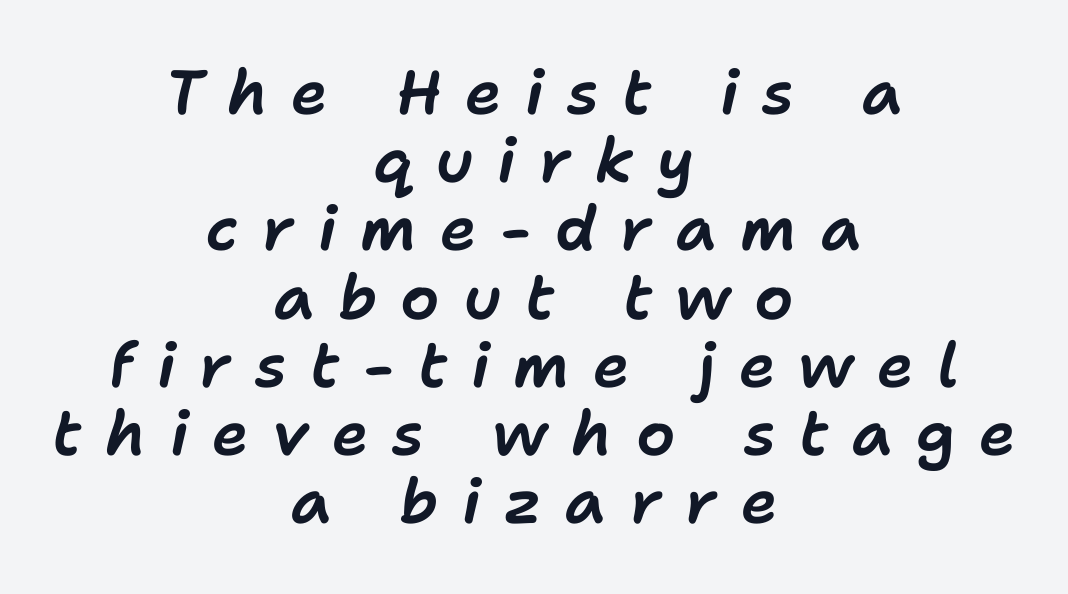
Q: Is the text italic (slanted)? A: Yes, it leans right by about 11 degrees.
Q: Is the text underlined? A: No.
Q: How is the paragraph aligned? A: Centered.
Q: Is the spacing between letters normal or unusually wide? A: Unusually wide.
Q: Is the spacing between lines tight, normal or loose? A: Tight.
Q: Width (condensed, normal, or wide)? A: Normal.
Q: Stroke contrast? A: Low.
Q: x-height? A: Medium.
Q: Monospaced? A: No.
